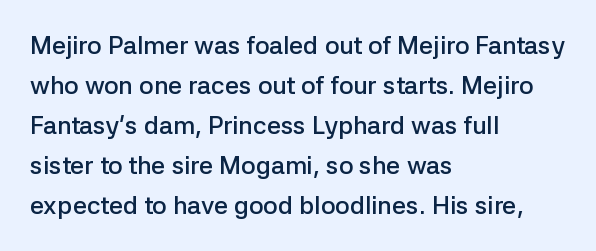
Each glyph is drawn with semibold strokes, heavier than normal yet not fully bold. Students, note that the glyphs here touch the page at normal intervals. Posture: vertical. A classic flush-left, rag-right setting is used for this passage. Does the leading feel generous? No, just average. Descenders hang freely into open space.
